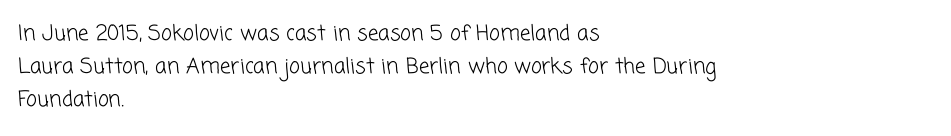
{"bold": "no", "underline": "no", "align": "left", "line_spacing": "normal", "line_spacing_ratio": 1.58, "letter_spacing": "normal", "letter_spacing_em": 0.0, "glyph_px": 21}
